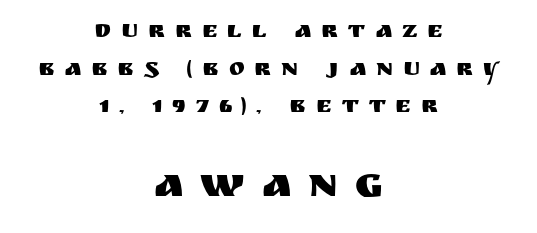
The image shows 42 px sans-serif type, upright; set centered, normal line spacing (1.57x), unusually wide letter spacing (+0.41 em), not underlined; the second (bottom) block is 1.75x larger; medium stroke contrast and a large x-height.
